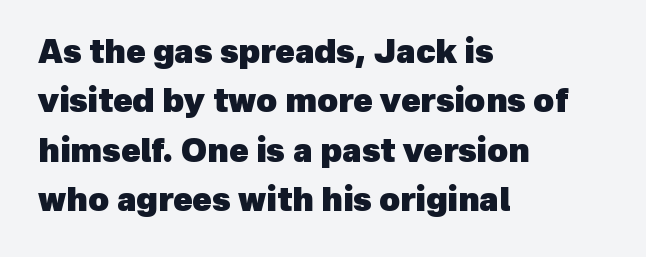
Q: Is the text bold? A: Yes.
Q: Is the typeface a serif or a sans-serif typeface? A: Sans-serif.
Q: Is the text underlined? A: No.
Q: How is the paragraph aligned? A: Left-aligned.
Q: Is the spacing between letters normal or unusually wide? A: Normal.
Q: Is the spacing between lines tight, normal or loose? A: Normal.
Q: Width (condensed, normal, or wide)? A: Normal.
Q: x-height? A: Medium.
Q: Monospaced? A: No.
